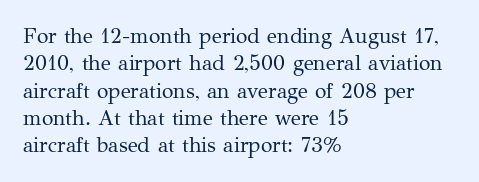
{"italic": "no", "bold": "no", "underline": "no", "align": "left", "line_spacing": "normal", "line_spacing_ratio": 1.3, "letter_spacing": "normal", "letter_spacing_em": 0.0, "glyph_px": 21}
